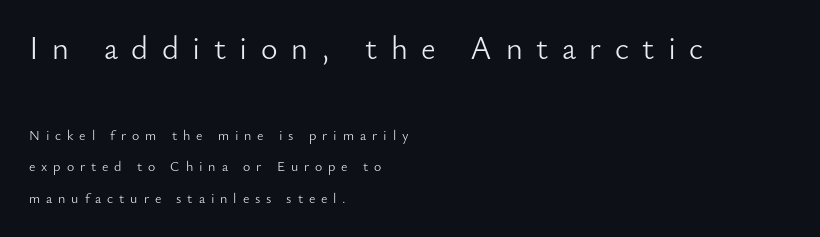
{"serif": "no", "italic": "no", "bold": "no", "weight": "light", "width": "normal", "stroke_contrast": "low", "x_height": "small", "monospaced": "no", "underline": "no", "align": "left", "line_spacing": "loose", "line_spacing_ratio": 2.25, "letter_spacing": "wide", "letter_spacing_em": 0.42, "larger_block": "first", "size_ratio": 2.29, "glyph_px": 32}
